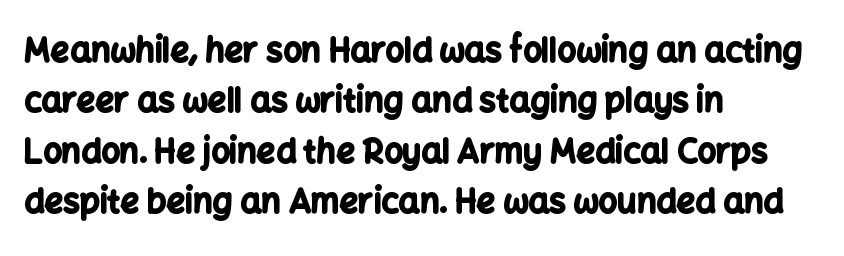
The image shows 33 px bold sans-serif type, upright; set left-aligned, normal line spacing (1.53x), normal letter spacing, not underlined; low stroke contrast and a medium x-height.
